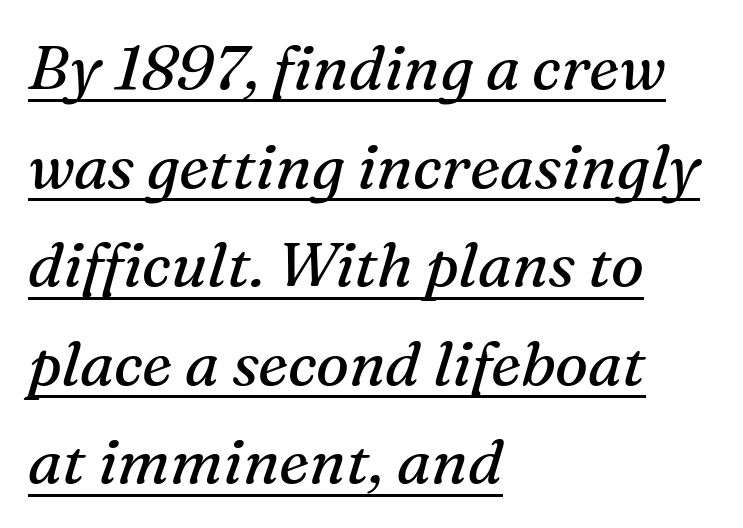
{"serif": "yes", "italic": "yes", "lean": "right", "slant_degrees": 16, "bold": "no", "weight": "regular", "width": "normal", "stroke_contrast": "medium", "x_height": "medium", "monospaced": "no", "underline": "yes", "align": "left", "line_spacing": "normal", "line_spacing_ratio": 1.59, "letter_spacing": "normal", "letter_spacing_em": 0.0, "glyph_px": 62}
